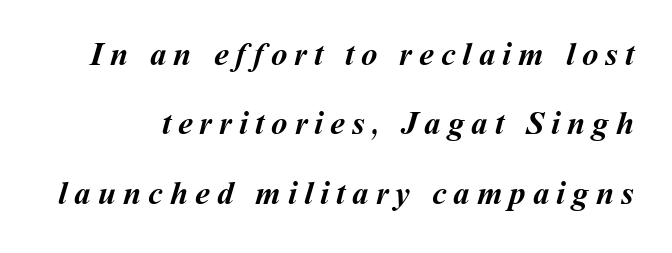
{"bold": "yes", "weight": "semibold", "width": "normal", "stroke_contrast": "medium", "x_height": "medium", "monospaced": "no", "underline": "no", "line_spacing": "loose", "line_spacing_ratio": 2.1, "letter_spacing": "wide", "letter_spacing_em": 0.21, "glyph_px": 33}
